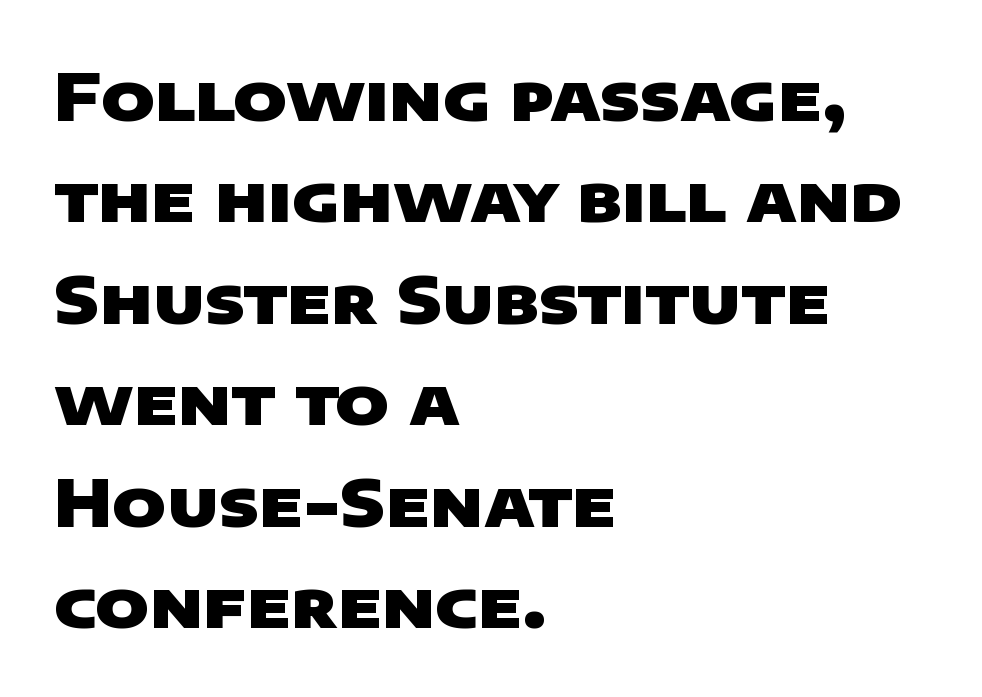
Q: Is the text bold? A: Yes.
Q: Is the typeface a serif or a sans-serif typeface? A: Sans-serif.
Q: Is the text underlined? A: No.
Q: How is the paragraph aligned? A: Left-aligned.
Q: Is the spacing between letters normal or unusually wide? A: Normal.
Q: Is the spacing between lines tight, normal or loose? A: Normal.
Q: Width (condensed, normal, or wide)? A: Wide.
Q: Stroke contrast? A: Low.
Q: x-height? A: Large.
Q: Monospaced? A: No.
